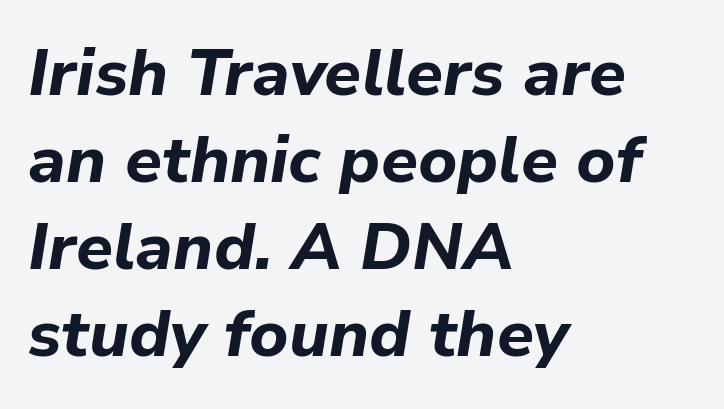
Q: Is the text bold? A: Yes.
Q: Is the text italic (slanted)? A: Yes, it leans right by about 9 degrees.
Q: Is the text underlined? A: No.
Q: How is the paragraph aligned? A: Left-aligned.
Q: Is the spacing between letters normal or unusually wide? A: Normal.
Q: Is the spacing between lines tight, normal or loose? A: Normal.
Q: Width (condensed, normal, or wide)? A: Normal.
Q: Stroke contrast? A: Low.
Q: x-height? A: Medium.
Q: Monospaced? A: No.
